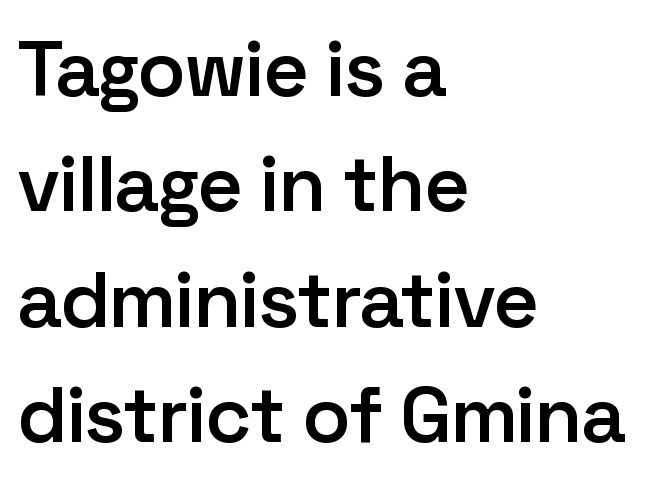
Q: Is the text bold? A: Semi-bold.
Q: Is the text italic (slanted)? A: No, it is upright.
Q: Is the typeface a serif or a sans-serif typeface? A: Sans-serif.
Q: Is the text underlined? A: No.
Q: How is the paragraph aligned? A: Left-aligned.
Q: Is the spacing between letters normal or unusually wide? A: Normal.
Q: Is the spacing between lines tight, normal or loose? A: Normal.
Q: Width (condensed, normal, or wide)? A: Normal.
Q: Stroke contrast? A: Low.
Q: x-height? A: Medium.
Q: Monospaced? A: No.
